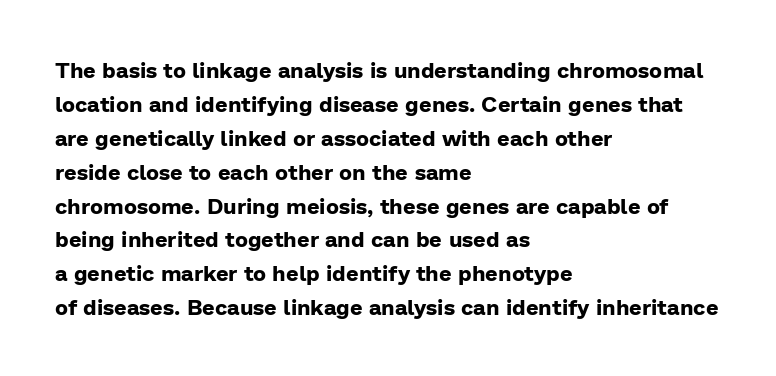
The lettering holds an erect, upright posture throughout. No word sits above an underline. Thick stems and heavy bowls — unmistakably bold. How are the letters spaced? Ordinarily, with no added tracking. Line beginnings align vertically; line endings do not.
